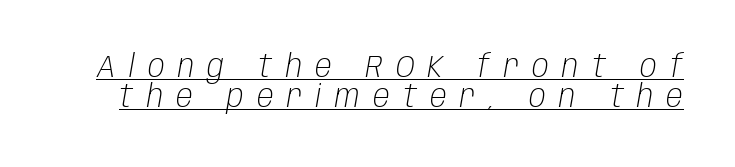
The glyphs are accompanied by a horizontal stroke just below them. Words appear elongated and porous because spacing is wide. The letters advance in unequal steps, a hallmark of proportional type. The typography opts for an oblique posture over an upright one.
